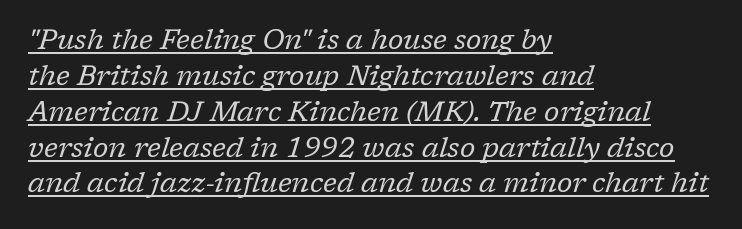
This sample uses an oblique cut, with every glyph tilted off the vertical. Old-style or modern, the face here clearly has serifs. Proportional: the letters do not fall into vertical columns. No heavy texture on the line: the type isn't bold. Look at the tracking — it's just the regular setting, nothing added. Line starts are locked; line ends wander.
